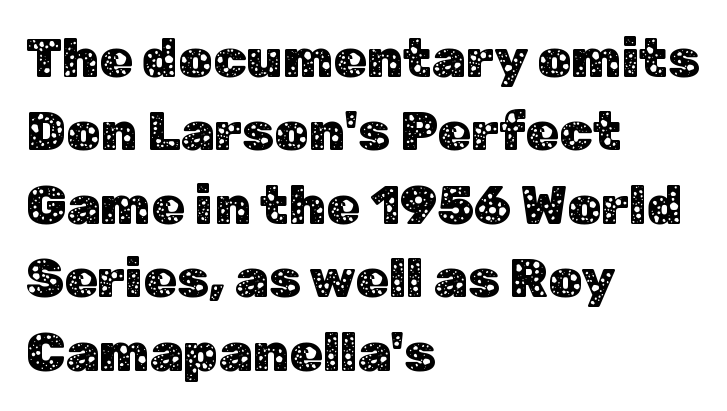
{"serif": "no", "italic": "no", "width": "normal", "stroke_contrast": "low", "x_height": "medium", "monospaced": "no", "underline": "no", "align": "left", "line_spacing": "normal", "line_spacing_ratio": 1.36, "letter_spacing": "normal", "letter_spacing_em": 0.0, "glyph_px": 54}
